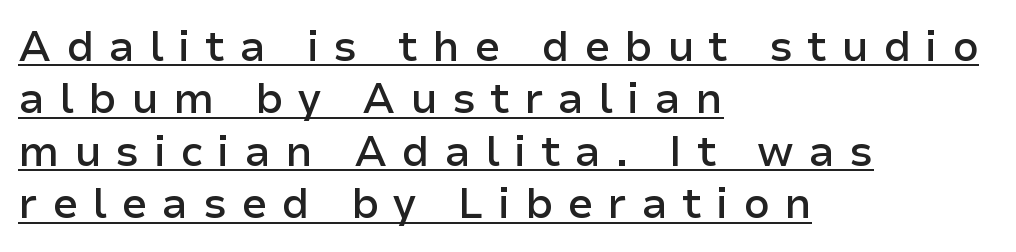
Is the type bold? Partly — it's a semibold, heavier than regular but not fully bold. The letters are spread apart with noticeably loose tracking. The face used here is a sans, in the tradition of grotesques and geometrics. If you drew a line through each stem, it would be perfectly vertical. The specimen includes a rule beneath the text block's lines.
